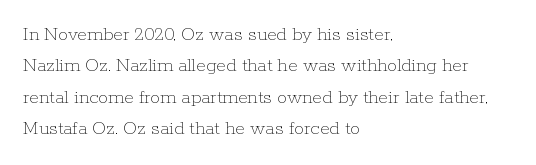
Q: Is the text bold? A: No.
Q: Is the text italic (slanted)? A: No, it is upright.
Q: Is the text underlined? A: No.
Q: How is the paragraph aligned? A: Left-aligned.
Q: Is the spacing between letters normal or unusually wide? A: Normal.
Q: Is the spacing between lines tight, normal or loose? A: Normal.
